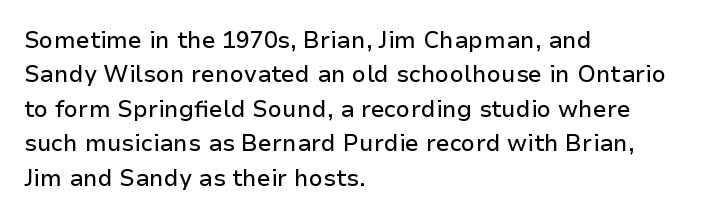
Q: Is the text italic (slanted)? A: No, it is upright.
Q: Is the text underlined? A: No.
Q: How is the paragraph aligned? A: Left-aligned.
Q: Is the spacing between letters normal or unusually wide? A: Normal.
Q: Is the spacing between lines tight, normal or loose? A: Normal.
